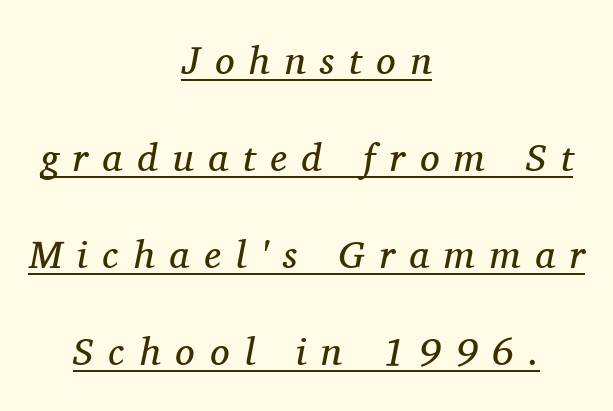
{"serif": "yes", "italic": "yes", "lean": "right", "slant_degrees": 11, "bold": "no", "weight": "regular", "width": "normal", "stroke_contrast": "medium", "x_height": "medium", "monospaced": "no", "underline": "yes", "align": "center", "line_spacing": "loose", "line_spacing_ratio": 2.49, "letter_spacing": "wide", "letter_spacing_em": 0.38, "glyph_px": 39}
